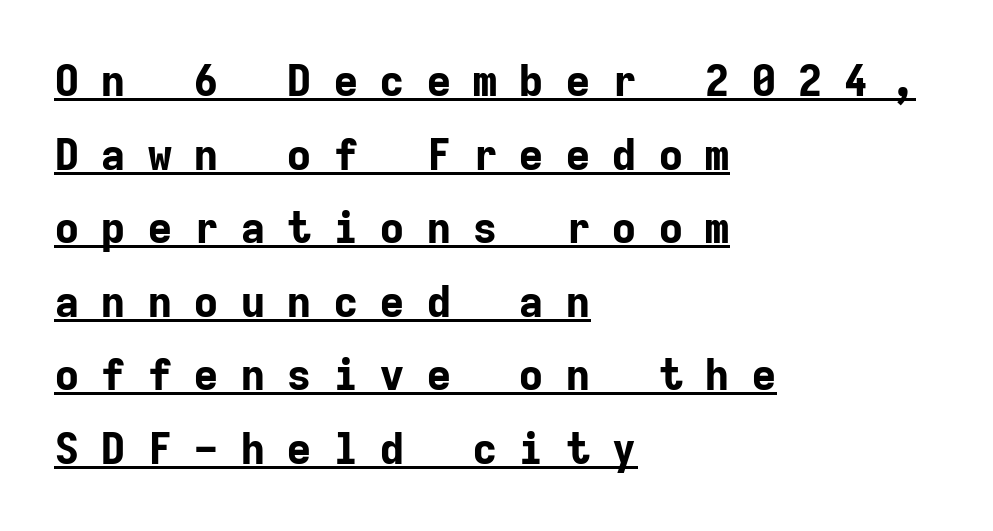
{"serif": "no", "italic": "no", "bold": "yes", "weight": "bold", "width": "normal", "stroke_contrast": "low", "x_height": "medium", "monospaced": "yes", "underline": "yes", "align": "left", "line_spacing_ratio": 1.71, "letter_spacing": "wide", "letter_spacing_em": 0.48, "glyph_px": 43}
